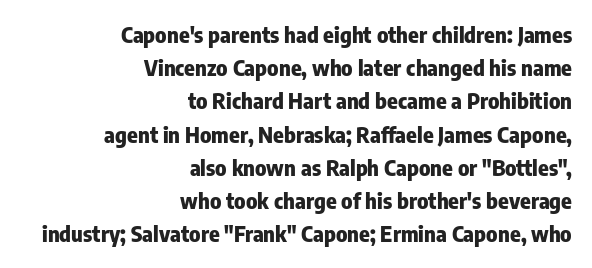
Q: Is the text bold? A: Yes.
Q: Is the text italic (slanted)? A: No, it is upright.
Q: Is the text underlined? A: No.
Q: How is the paragraph aligned? A: Right-aligned.
Q: Is the spacing between letters normal or unusually wide? A: Normal.
Q: Is the spacing between lines tight, normal or loose? A: Normal.
